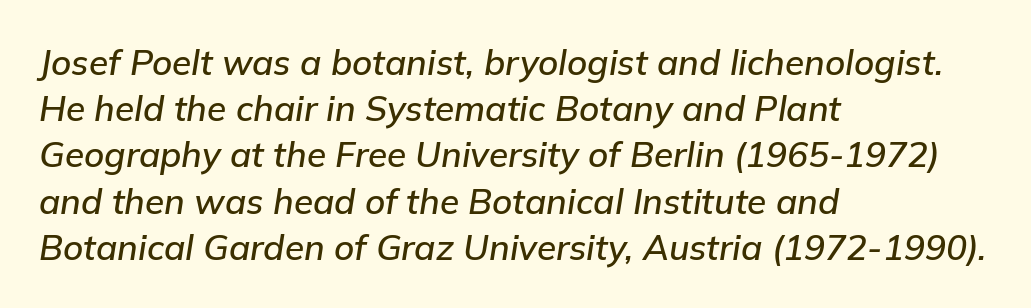
{"italic": "yes", "lean": "right", "slant_degrees": 9, "width": "normal", "stroke_contrast": "low", "x_height": "medium", "monospaced": "no", "underline": "no", "align": "left", "line_spacing": "normal", "line_spacing_ratio": 1.32, "letter_spacing": "normal", "letter_spacing_em": 0.0, "glyph_px": 35}
